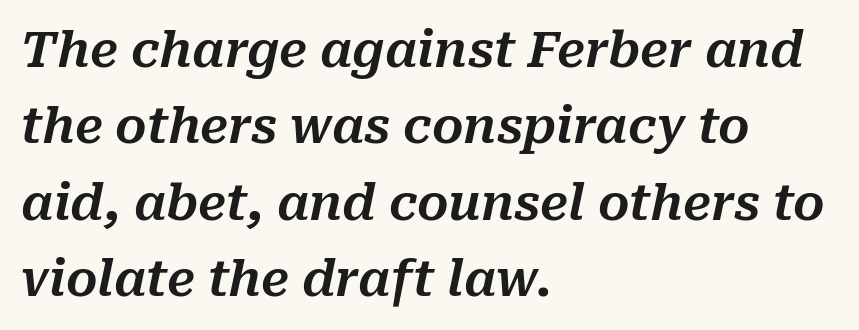
The type is set solid horizontally, with unmodified tracking. Notice how descenders clear the ascenders below comfortably — that's standard leading. These lines are set flush left with a ragged right edge. Letters rest on an invisible, unmarked baseline. This sample has the flowing, uneven cadence of proportional lettering. Emphasis-style slanted type is in use.
